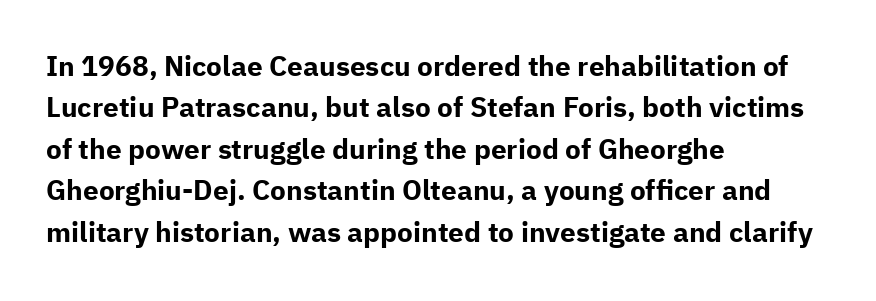
The image shows 28 px bold sans-serif type, upright; set left-aligned, normal line spacing (1.48x), normal letter spacing, not underlined; low stroke contrast and a medium x-height.
